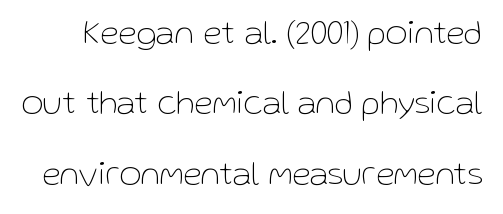
The lettering holds an erect, upright posture throughout. Honestly, the rows look like they've been pulled way apart. Varying glyph widths throughout — classic text-font behaviour. Nothing sits at the stroke ends, so this counts as sans-serif. Each word holds together tightly as a unit, with standard inter-letter gaps. This reads as an unemphasized weight, regular at the heaviest.
